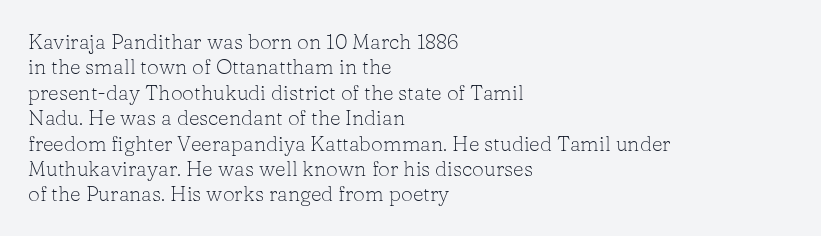
{"italic": "no", "bold": "no", "underline": "no", "align": "left", "line_spacing_ratio": 1.21, "letter_spacing": "normal", "letter_spacing_em": 0.0, "glyph_px": 21}
